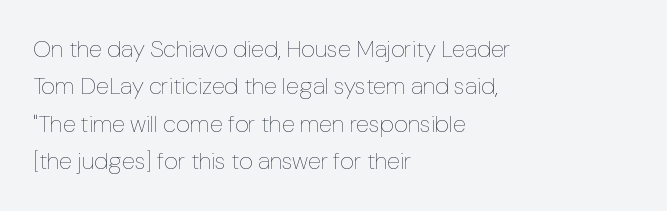
{"italic": "no", "bold": "no", "underline": "no", "align": "left", "line_spacing": "normal", "line_spacing_ratio": 1.56, "letter_spacing": "normal", "letter_spacing_em": 0.0, "glyph_px": 24}
